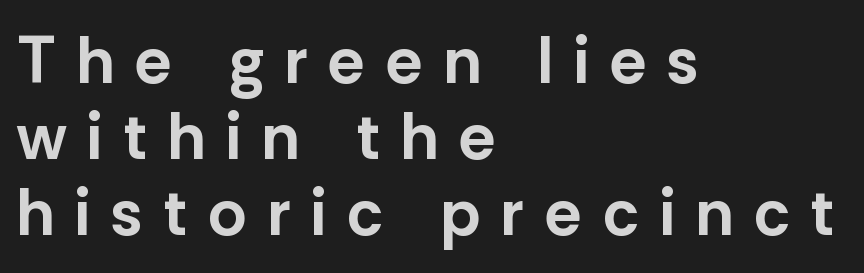
{"serif": "no", "italic": "no", "bold": "yes", "weight": "bold", "width": "normal", "stroke_contrast": "low", "x_height": "medium", "monospaced": "no", "underline": "no", "align": "left", "line_spacing": "tight", "line_spacing_ratio": 1.15, "letter_spacing": "wide", "letter_spacing_em": 0.32, "glyph_px": 66}
